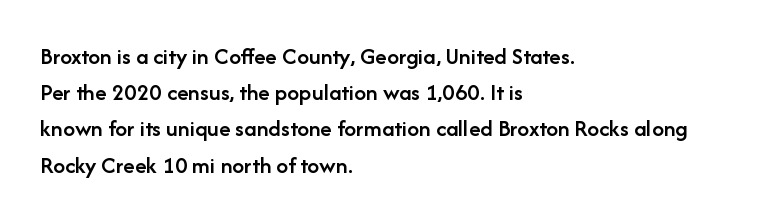
Q: Is the text bold? A: Semi-bold.
Q: Is the text italic (slanted)? A: No, it is upright.
Q: Is the text underlined? A: No.
Q: How is the paragraph aligned? A: Left-aligned.
Q: Is the spacing between letters normal or unusually wide? A: Normal.
Q: Is the spacing between lines tight, normal or loose? A: Normal.
